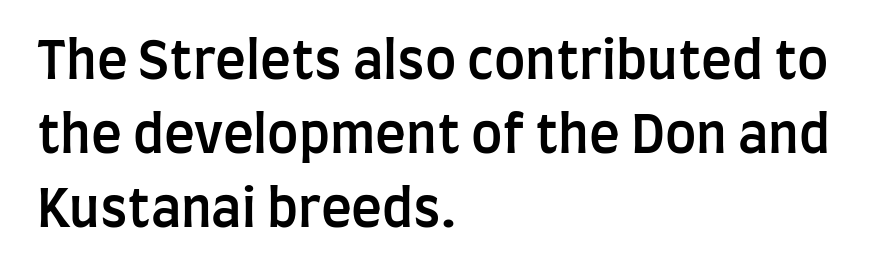
Do the characters align in a grid? No, the font is proportional. The space beneath each line is pristine and unruled. Here the glyphs are tracked normally, forming tight word shapes. Typographically, this falls in the sans-serif category.
